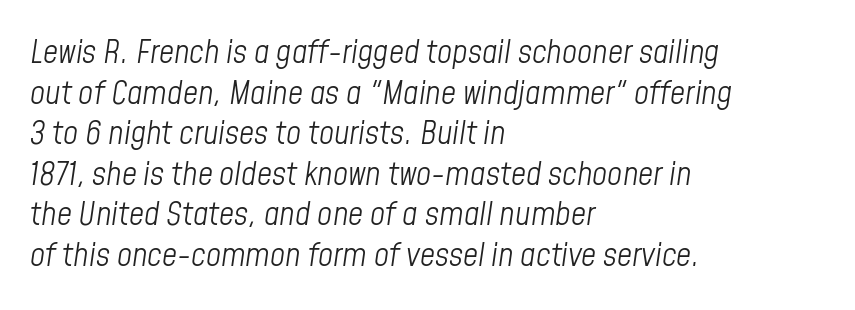
{"italic": "yes", "lean": "right", "slant_degrees": 8, "bold": "no", "weight": "light", "width": "condensed", "stroke_contrast": "low", "x_height": "medium", "monospaced": "no", "underline": "no", "align": "left", "line_spacing_ratio": 1.23, "letter_spacing": "normal", "letter_spacing_em": 0.0, "glyph_px": 33}
